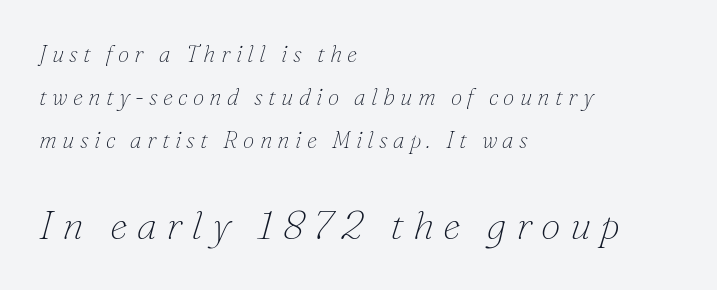
Q: Is the text bold? A: No.
Q: Is the text italic (slanted)? A: Yes, it leans right by about 16 degrees.
Q: Is the typeface a serif or a sans-serif typeface? A: Serif.
Q: Is the text underlined? A: No.
Q: How is the paragraph aligned? A: Left-aligned.
Q: Is the spacing between letters normal or unusually wide? A: Unusually wide.
Q: Which block of text is set in a larger size, the first (top) or the second (bottom)? A: The second (bottom) one.
Q: Width (condensed, normal, or wide)? A: Normal.
Q: Stroke contrast? A: Low.
Q: x-height? A: Small.
Q: Monospaced? A: No.
